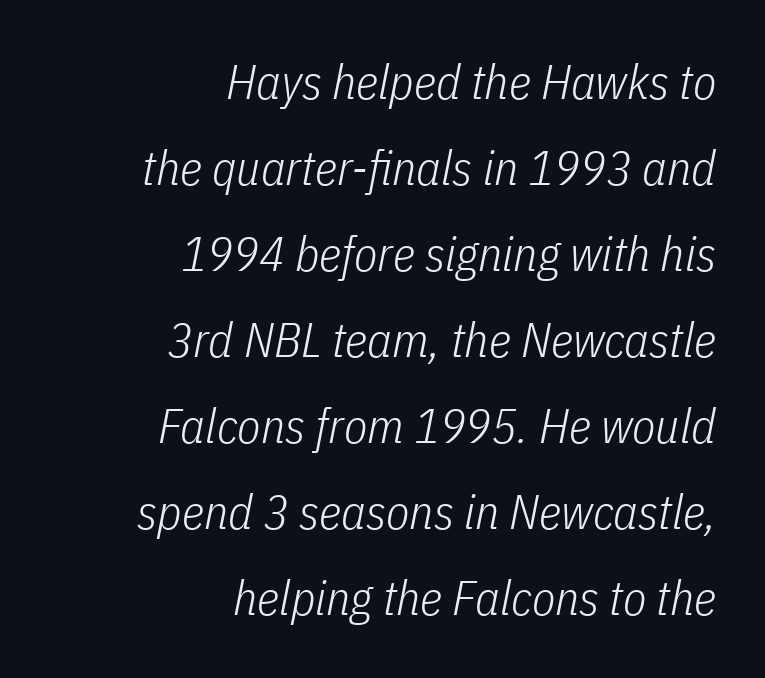
The characters are drawn with everyday or finer stroke widths. A clean baseline with only descenders dipping below it. Think of a printed novel: that variable character pitch is what you see here. There is no visible air inserted between adjacent glyphs.
